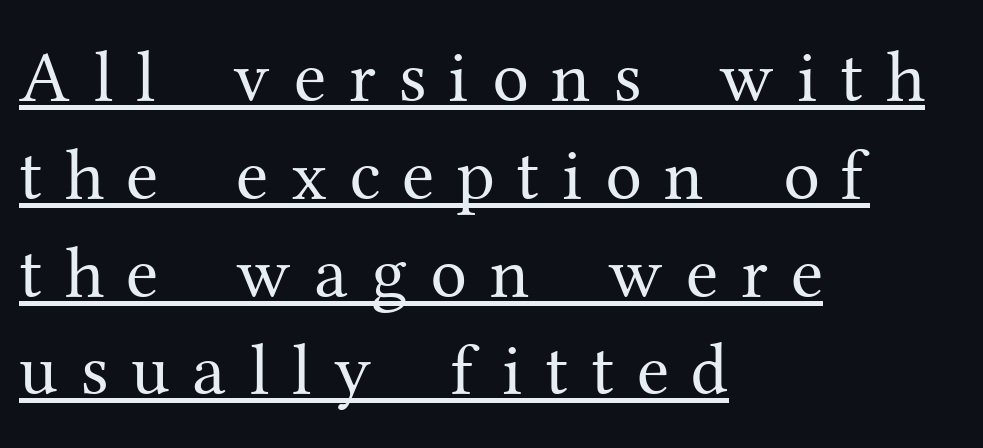
Q: Is the text bold? A: No.
Q: Is the text italic (slanted)? A: No, it is upright.
Q: Is the typeface a serif or a sans-serif typeface? A: Serif.
Q: Is the text underlined? A: Yes.
Q: How is the paragraph aligned? A: Left-aligned.
Q: Is the spacing between letters normal or unusually wide? A: Unusually wide.
Q: Is the spacing between lines tight, normal or loose? A: Normal.
Q: Width (condensed, normal, or wide)? A: Normal.
Q: Stroke contrast? A: Medium.
Q: x-height? A: Medium.
Q: Monospaced? A: No.
